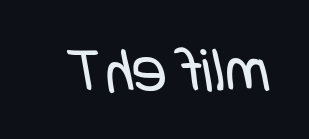
The typeface chosen for these lines omits serifs. The strip under each line holds only bare page. The cut favours lightness, reaching ordinary text weight at its darkest. The face used here is rendered with its standard letterfit.
